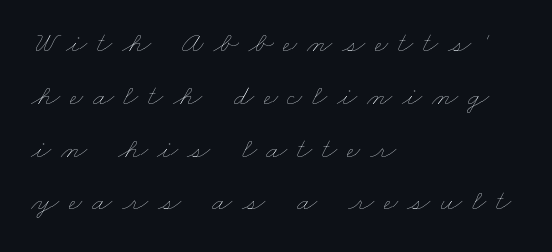
Q: Is the text bold? A: No.
Q: Is the text underlined? A: No.
Q: How is the paragraph aligned? A: Left-aligned.
Q: Is the spacing between letters normal or unusually wide? A: Unusually wide.
Q: Width (condensed, normal, or wide)? A: Wide.
Q: Stroke contrast? A: Low.
Q: x-height? A: Small.
Q: Monospaced? A: No.
